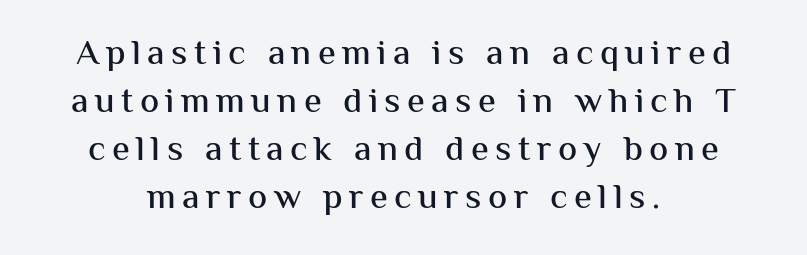
Q: Is the text italic (slanted)? A: No, it is upright.
Q: Is the typeface a serif or a sans-serif typeface? A: Sans-serif.
Q: Is the text underlined? A: No.
Q: How is the paragraph aligned? A: Centered.
Q: Is the spacing between lines tight, normal or loose? A: Normal.
Q: Width (condensed, normal, or wide)? A: Normal.
Q: Stroke contrast? A: Medium.
Q: x-height? A: Medium.
Q: Monospaced? A: No.
